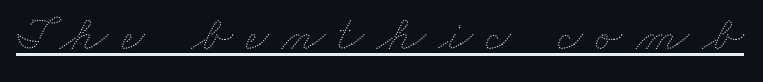
{"bold": "no", "weight": "thin", "width": "wide", "stroke_contrast": "medium", "x_height": "small", "monospaced": "no", "underline": "yes", "letter_spacing": "wide", "letter_spacing_em": 0.28, "glyph_px": 49}
